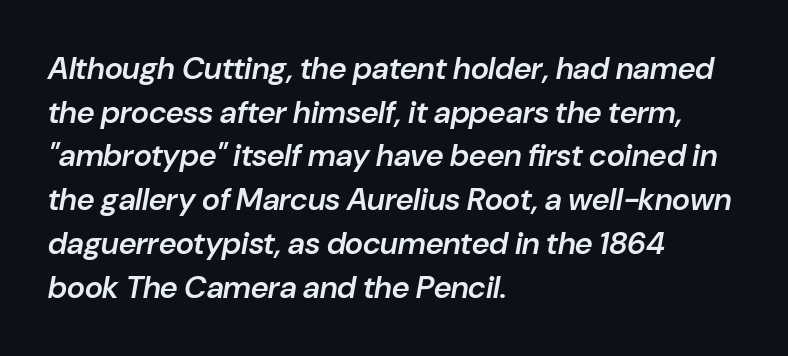
{"italic": "yes", "lean": "right", "slant_degrees": 10, "bold": "semi", "weight": "semibold", "width": "normal", "stroke_contrast": "low", "x_height": "medium", "monospaced": "no", "underline": "no", "align": "left", "line_spacing": "normal", "line_spacing_ratio": 1.41, "letter_spacing": "normal", "letter_spacing_em": 0.0, "glyph_px": 31}
